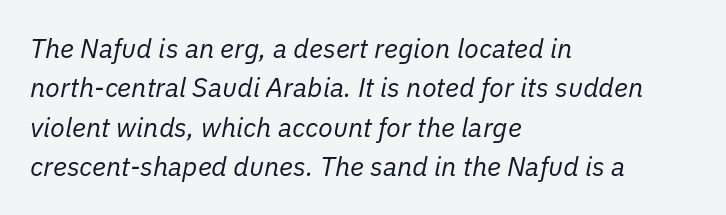
{"italic": "yes", "lean": "right", "slant_degrees": 11, "bold": "no", "underline": "no", "align": "left", "line_spacing": "normal", "line_spacing_ratio": 1.46, "letter_spacing": "normal", "letter_spacing_em": 0.0, "glyph_px": 27}
